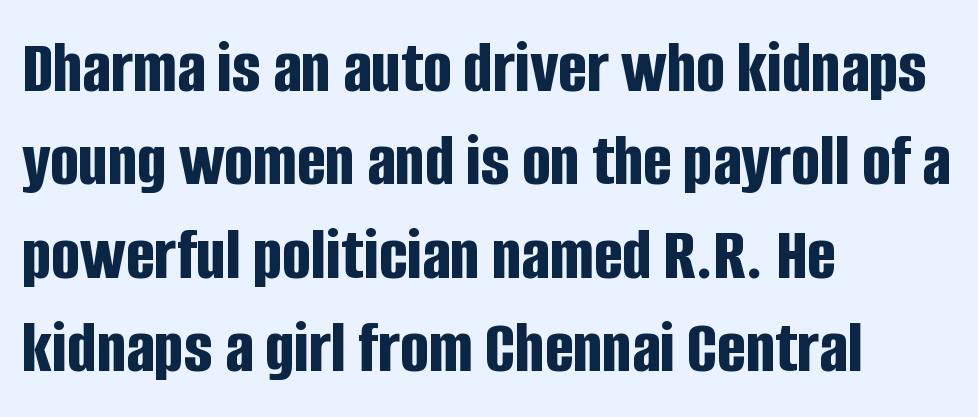
The image shows 76 px bold, condensed sans-serif type, upright; set left-aligned, line spacing 1.23x, normal letter spacing, not underlined; low stroke contrast and a large x-height.
